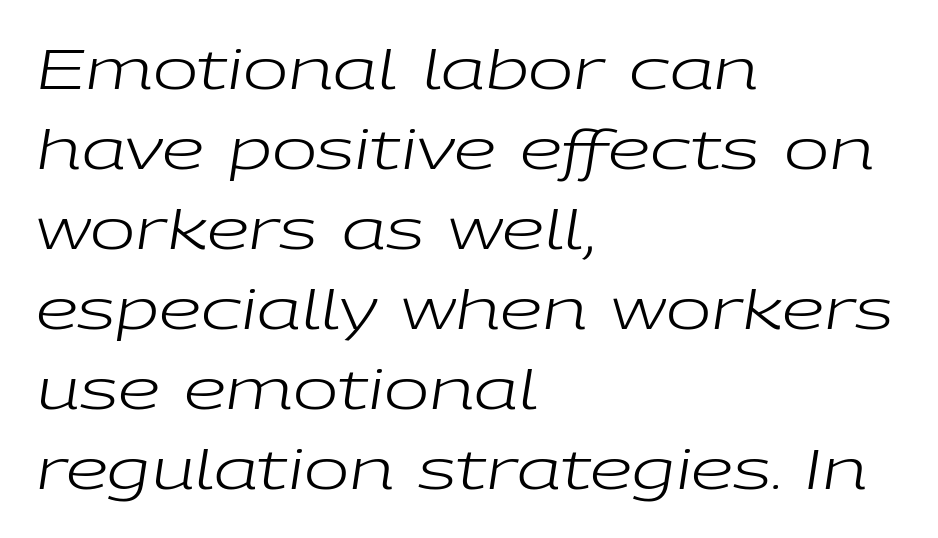
You could call the tracking neutral — neither tight nor loose. It's the slanting kind of type. Stem width sits at or under what a default text font uses. Character widths vary here, with narrow letters taking less room than wide ones. Leftover space on each line is placed entirely after the last word. The block of text has a typical density, with ordinary space between rows.
